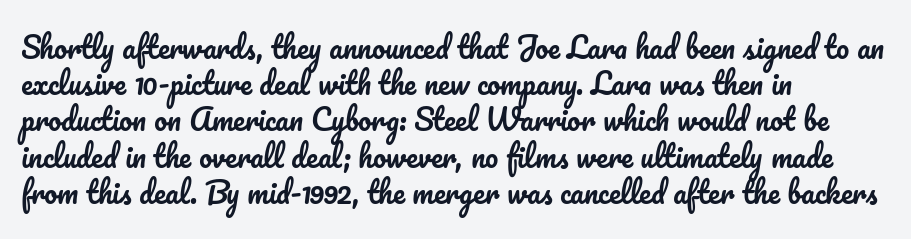
Q: Is the text italic (slanted)? A: Yes.
Q: Is the text underlined? A: No.
Q: How is the paragraph aligned? A: Left-aligned.
Q: Is the spacing between letters normal or unusually wide? A: Normal.
Q: Is the spacing between lines tight, normal or loose? A: Normal.
Q: Width (condensed, normal, or wide)? A: Normal.
Q: Stroke contrast? A: Low.
Q: x-height? A: Small.
Q: Monospaced? A: No.
